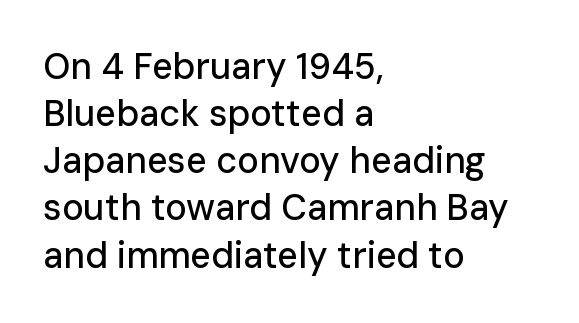
The image shows 36 px sans-serif type, upright; set left-aligned, normal line spacing (1.31x), normal letter spacing, not underlined; low stroke contrast and a medium x-height.
